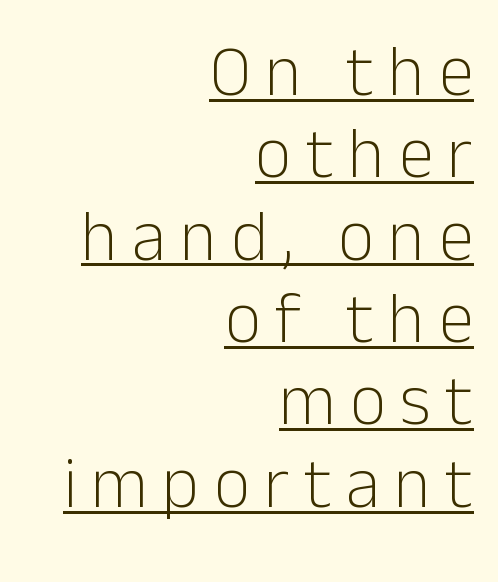
Q: Is the text bold? A: No.
Q: Is the text italic (slanted)? A: No, it is upright.
Q: Is the typeface a serif or a sans-serif typeface? A: Sans-serif.
Q: Is the text underlined? A: Yes.
Q: How is the paragraph aligned? A: Right-aligned.
Q: Is the spacing between letters normal or unusually wide? A: Unusually wide.
Q: Width (condensed, normal, or wide)? A: Normal.
Q: Stroke contrast? A: Low.
Q: x-height? A: Medium.
Q: Monospaced? A: No.
